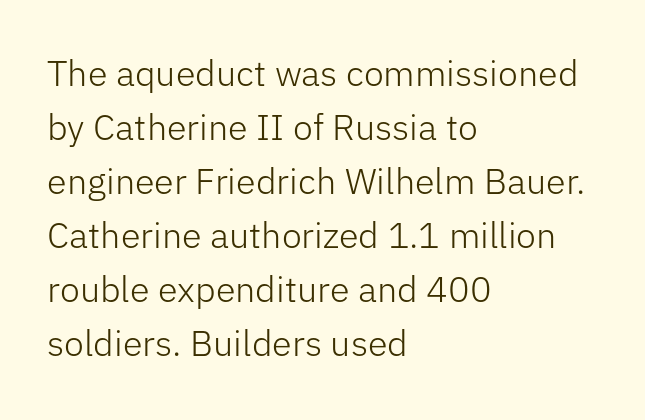
Q: Is the text bold? A: No.
Q: Is the text italic (slanted)? A: No, it is upright.
Q: Is the typeface a serif or a sans-serif typeface? A: Sans-serif.
Q: Is the text underlined? A: No.
Q: How is the paragraph aligned? A: Left-aligned.
Q: Is the spacing between letters normal or unusually wide? A: Normal.
Q: Is the spacing between lines tight, normal or loose? A: Normal.
Q: Width (condensed, normal, or wide)? A: Normal.
Q: Stroke contrast? A: Low.
Q: x-height? A: Medium.
Q: Monospaced? A: No.
